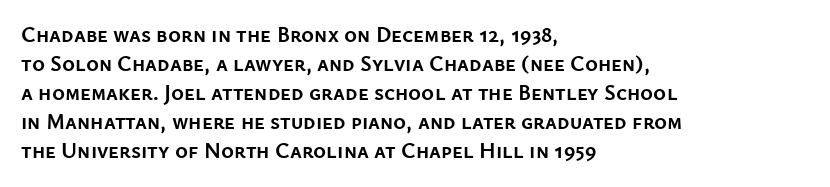
Q: Is the text bold? A: Yes.
Q: Is the text italic (slanted)? A: No, it is upright.
Q: Is the text underlined? A: No.
Q: How is the paragraph aligned? A: Left-aligned.
Q: Is the spacing between letters normal or unusually wide? A: Normal.
Q: Is the spacing between lines tight, normal or loose? A: Normal.
